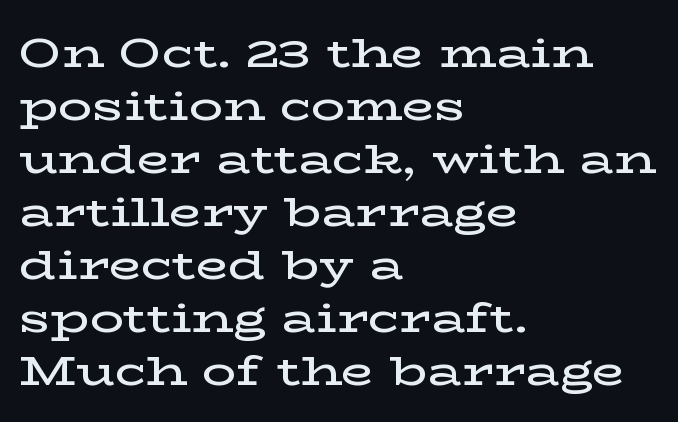
Is this a fixed-width face? No — the glyphs have proportional, varying widths. The tracking reads as untouched default to a designer's eye. Layout note: lines flush left. Set as a demibold, roughly 600 on the weight scale.
